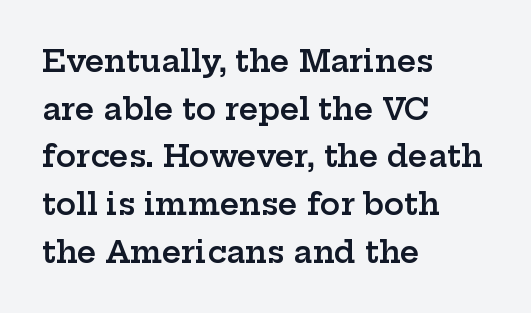
{"serif": "yes", "italic": "no", "bold": "semi", "weight": "semibold", "width": "wide", "stroke_contrast": "low", "x_height": "medium", "monospaced": "no", "underline": "no", "align": "left", "line_spacing": "normal", "line_spacing_ratio": 1.59, "letter_spacing": "normal", "letter_spacing_em": 0.0, "glyph_px": 30}
